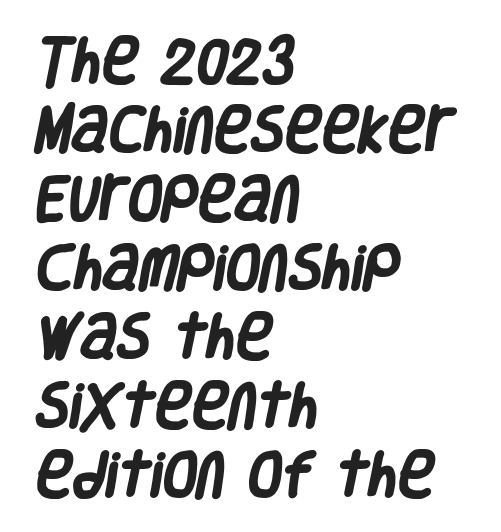
Left-aligned paragraph, ragged on the right. The words here are not underlined. The rendering uses a bold face; every stroke is thick and dark. Students, note that the glyphs here touch the page at normal intervals. Line spacing here is normal.
